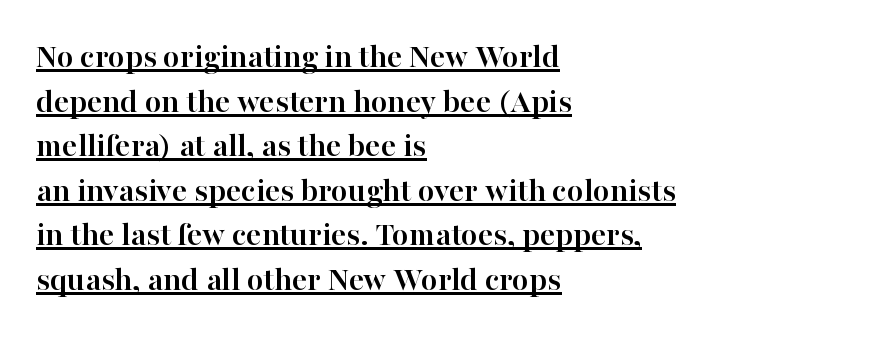
Spacing verdict: proportional, widths tailored to each character. Short note: letters normally spaced. Little horizontal feet cap the strokes, marking this as serif type. Check the space under the baseline: a stroke is drawn there. The face used here has the dense, thick strokes of a bold.
